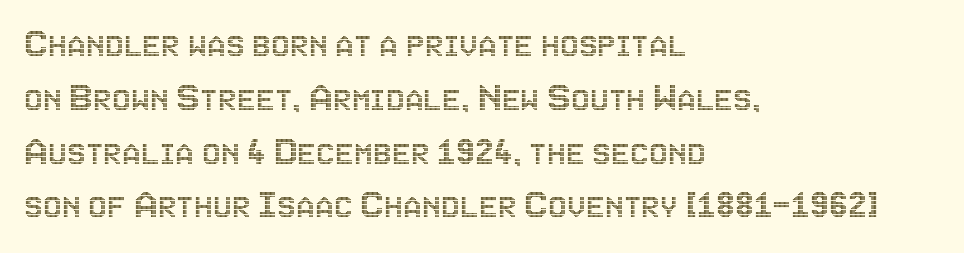
The image shows 42 px condensed type, upright; set left-aligned, normal line spacing (1.28x), normal letter spacing, not underlined; a large x-height.
